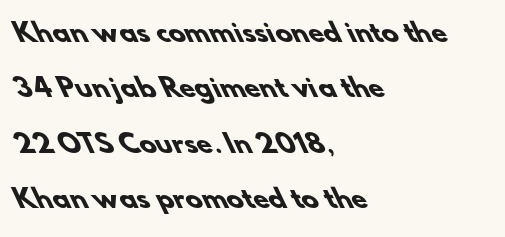
In terms of weight, the rendering is a true, heavy bold. The space between consecutive lines is lavish. The rag falls on the right side of this text block. Any mark beneath the type? The region is blank.
